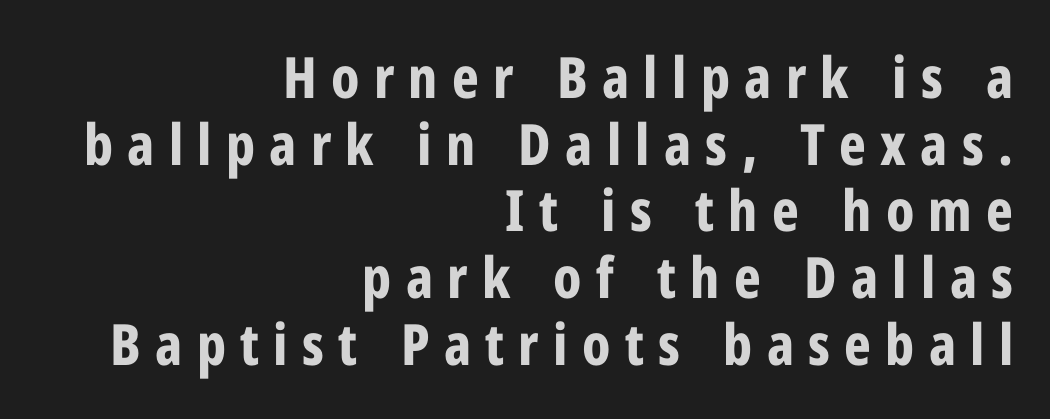
Q: Is the text bold? A: Yes.
Q: Is the text italic (slanted)? A: No, it is upright.
Q: Is the typeface a serif or a sans-serif typeface? A: Sans-serif.
Q: Is the text underlined? A: No.
Q: How is the paragraph aligned? A: Right-aligned.
Q: Is the spacing between letters normal or unusually wide? A: Unusually wide.
Q: Width (condensed, normal, or wide)? A: Condensed.
Q: Stroke contrast? A: Low.
Q: x-height? A: Medium.
Q: Monospaced? A: No.
